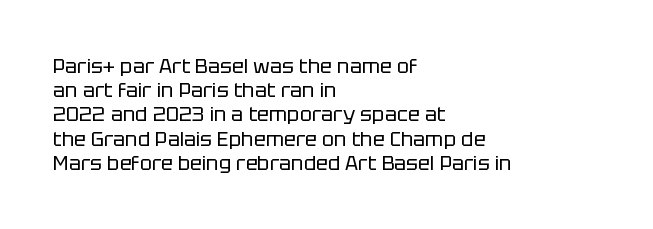
{"italic": "no", "bold": "no", "underline": "no", "align": "left", "line_spacing_ratio": 1.21, "letter_spacing": "normal", "letter_spacing_em": 0.0, "glyph_px": 20}
